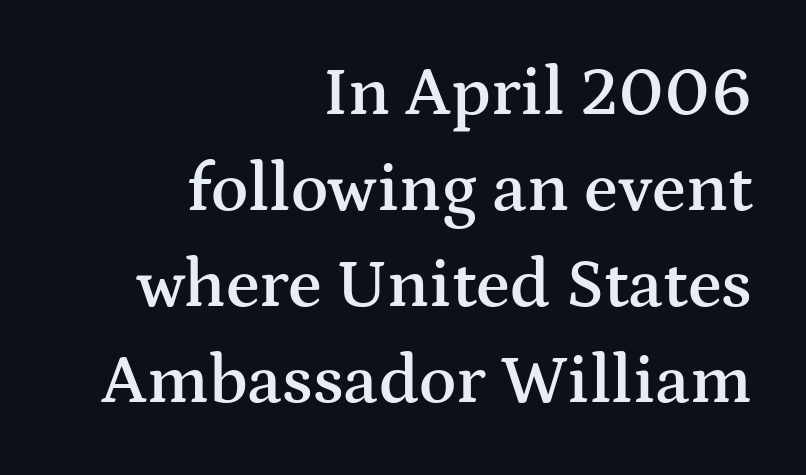
The face used here is proportionally spaced, like ordinary book or web type. The horizontal fit of the characters is conventional and even. Summary of weight: moderately heavy, a semibold. The vertical gap from one line to the next is medium. The foot of each line stays bare and open.
